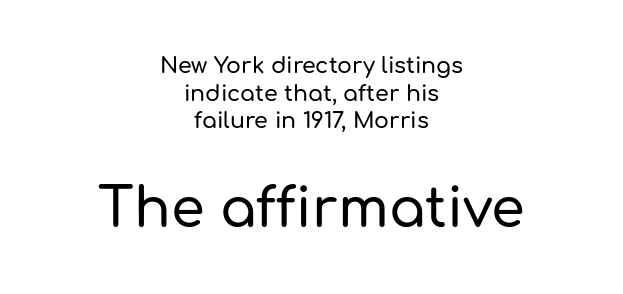
Q: Is the text italic (slanted)? A: No, it is upright.
Q: Is the typeface a serif or a sans-serif typeface? A: Sans-serif.
Q: Is the text underlined? A: No.
Q: How is the paragraph aligned? A: Centered.
Q: Is the spacing between letters normal or unusually wide? A: Normal.
Q: Is the spacing between lines tight, normal or loose? A: Normal.
Q: Which block of text is set in a larger size, the first (top) or the second (bottom)? A: The second (bottom) one.
Q: Width (condensed, normal, or wide)? A: Normal.
Q: Stroke contrast? A: Low.
Q: x-height? A: Medium.
Q: Monospaced? A: No.
